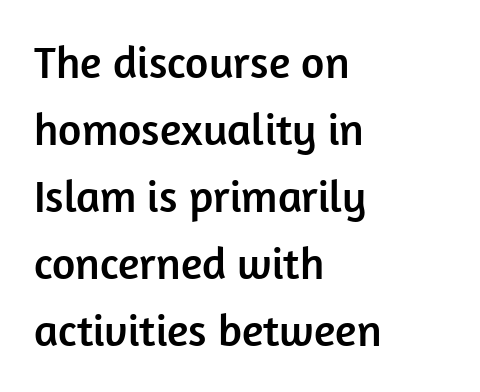
{"serif": "no", "italic": "no", "width": "normal", "stroke_contrast": "low", "x_height": "medium", "monospaced": "no", "underline": "no", "align": "left", "line_spacing": "normal", "line_spacing_ratio": 1.49, "letter_spacing": "normal", "letter_spacing_em": 0.0, "glyph_px": 45}
